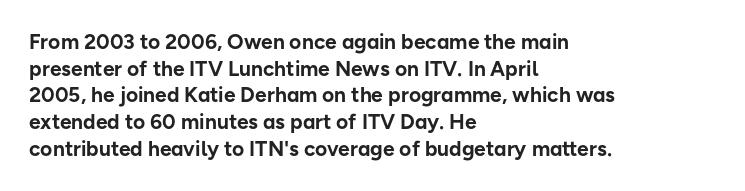
{"italic": "no", "bold": "yes", "underline": "no", "align": "left", "line_spacing": "normal", "line_spacing_ratio": 1.27, "letter_spacing": "normal", "letter_spacing_em": 0.0, "glyph_px": 21}
